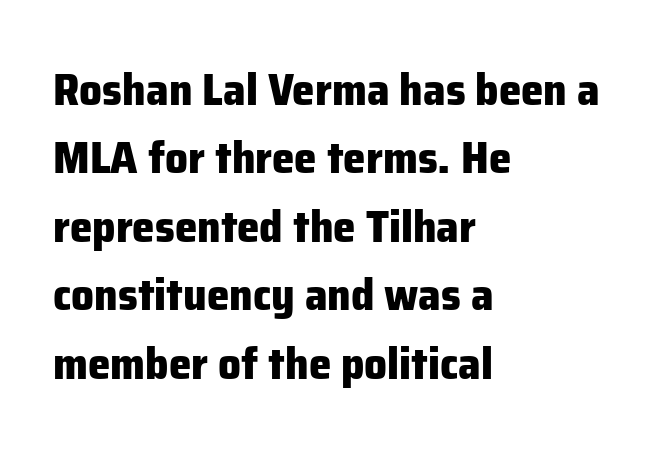
This sample uses plain, unmodified letter spacing. The passage shown stacks its lines at a standard gap. Typeset ragged right — the left edge is the straight one. When letters stand straight like this, we call the style roman or upright. Classification — sans serif.
